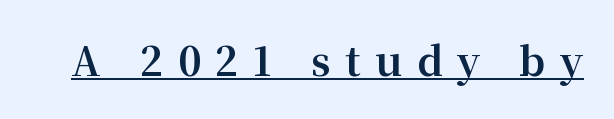
{"serif": "yes", "italic": "no", "bold": "yes", "weight": "bold", "width": "normal", "stroke_contrast": "medium", "x_height": "medium", "monospaced": "no", "underline": "yes", "letter_spacing": "wide", "letter_spacing_em": 0.38, "glyph_px": 39}
